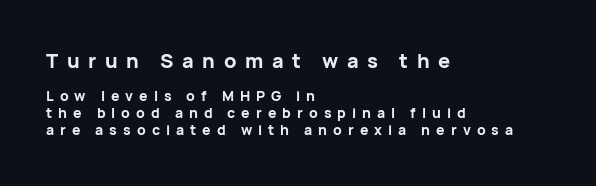
{"italic": "no", "bold": "yes", "underline": "no", "align": "left", "line_spacing_ratio": 1.2, "letter_spacing": "wide", "letter_spacing_em": 0.43, "larger_block": "first", "size_ratio": 1.43, "glyph_px": 20}
